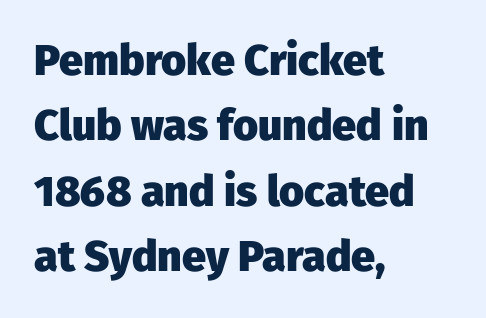
The passage shown has conventional tracking throughout. The type sits square on the baseline with zero lean. The rendering uses a moderate line-height, typical for paragraphs. The font family rendered here belongs to the sans-serif group. Chunky letters — that's bold for sure. Varying glyph widths throughout — classic text-font behaviour.
